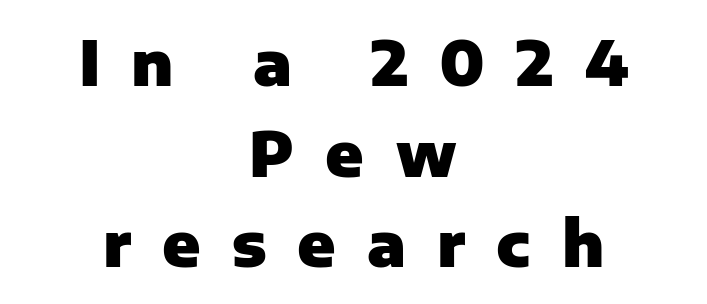
Q: Is the text bold? A: Yes.
Q: Is the text italic (slanted)? A: No, it is upright.
Q: Is the typeface a serif or a sans-serif typeface? A: Sans-serif.
Q: Is the text underlined? A: No.
Q: How is the paragraph aligned? A: Centered.
Q: Is the spacing between letters normal or unusually wide? A: Unusually wide.
Q: Is the spacing between lines tight, normal or loose? A: Normal.
Q: Width (condensed, normal, or wide)? A: Normal.
Q: Stroke contrast? A: Low.
Q: x-height? A: Medium.
Q: Monospaced? A: No.
